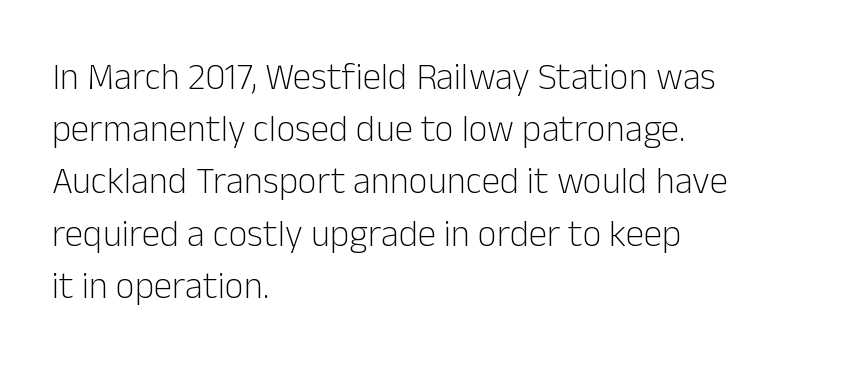
{"serif": "no", "italic": "no", "bold": "no", "weight": "light", "width": "normal", "stroke_contrast": "low", "x_height": "medium", "monospaced": "no", "underline": "no", "align": "left", "line_spacing": "normal", "line_spacing_ratio": 1.41, "letter_spacing": "normal", "letter_spacing_em": 0.0, "glyph_px": 37}
